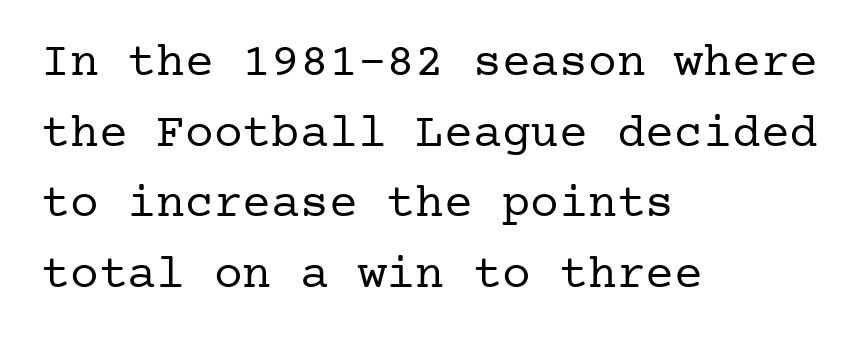
Q: Is the text bold? A: No.
Q: Is the text italic (slanted)? A: No, it is upright.
Q: Is the typeface a serif or a sans-serif typeface? A: Serif.
Q: Is the text underlined? A: No.
Q: How is the paragraph aligned? A: Left-aligned.
Q: Is the spacing between letters normal or unusually wide? A: Normal.
Q: Is the spacing between lines tight, normal or loose? A: Normal.
Q: Width (condensed, normal, or wide)? A: Normal.
Q: Stroke contrast? A: Low.
Q: x-height? A: Medium.
